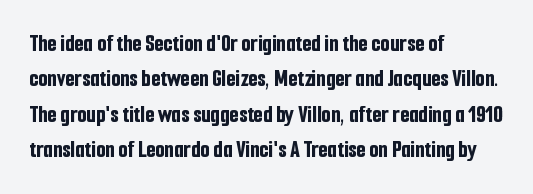
The baseline area is clear. Rendered with straight, roman letterforms. The face used here has the dense, thick strokes of a bold. One-word summary of the alignment: left.
